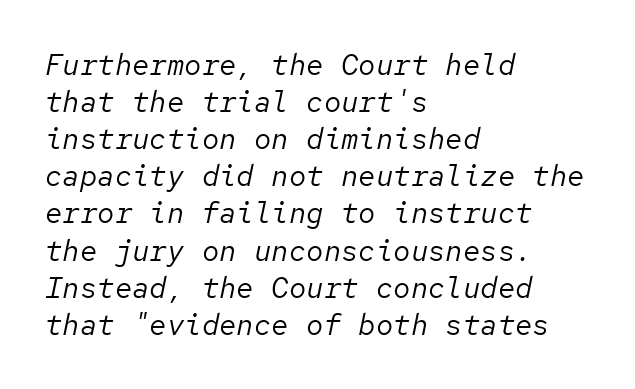
Q: Is the text bold? A: No.
Q: Is the text italic (slanted)? A: Yes, it leans right by about 12 degrees.
Q: Is the text underlined? A: No.
Q: How is the paragraph aligned? A: Left-aligned.
Q: Is the spacing between letters normal or unusually wide? A: Normal.
Q: Is the spacing between lines tight, normal or loose? A: Normal.
Q: Width (condensed, normal, or wide)? A: Normal.
Q: Stroke contrast? A: Low.
Q: x-height? A: Medium.
Q: Monospaced? A: Yes.
